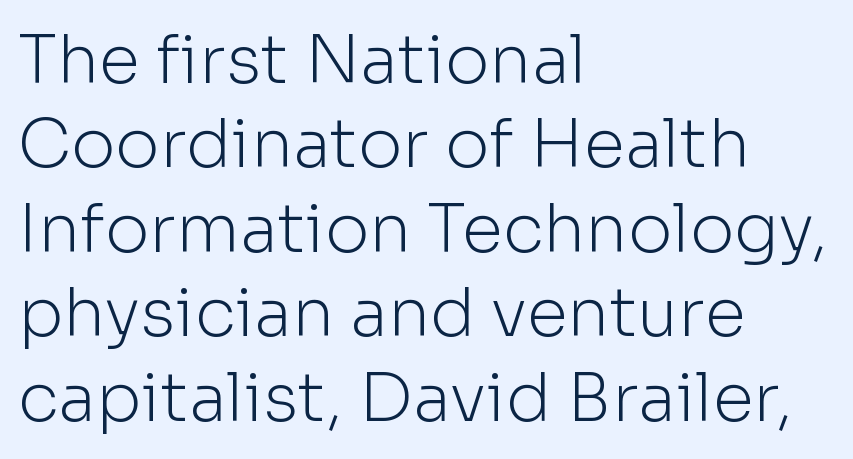
Q: Is the text bold? A: No.
Q: Is the text italic (slanted)? A: No, it is upright.
Q: Is the typeface a serif or a sans-serif typeface? A: Sans-serif.
Q: Is the text underlined? A: No.
Q: How is the paragraph aligned? A: Left-aligned.
Q: Is the spacing between letters normal or unusually wide? A: Normal.
Q: Is the spacing between lines tight, normal or loose? A: Normal.
Q: Width (condensed, normal, or wide)? A: Normal.
Q: Stroke contrast? A: Low.
Q: x-height? A: Medium.
Q: Monospaced? A: No.
